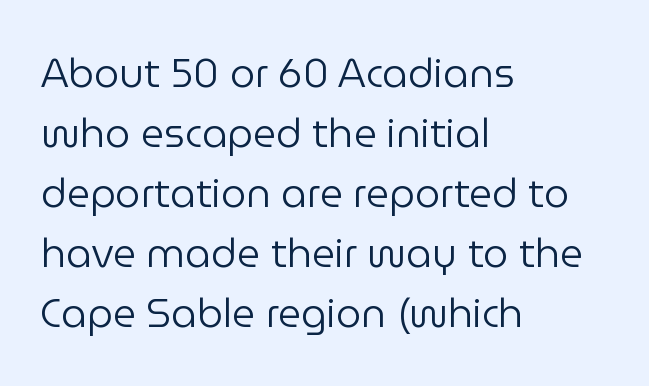
The image shows 40 px regular-weight sans-serif type, upright; set left-aligned, normal line spacing (1.5x), normal letter spacing, not underlined; low stroke contrast and a medium x-height.
